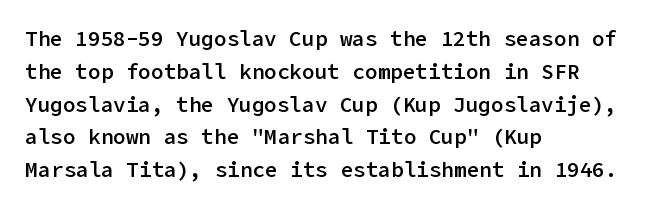
The image shows 21 px text type, upright; set left-aligned, normal line spacing (1.56x), normal letter spacing, not underlined.
